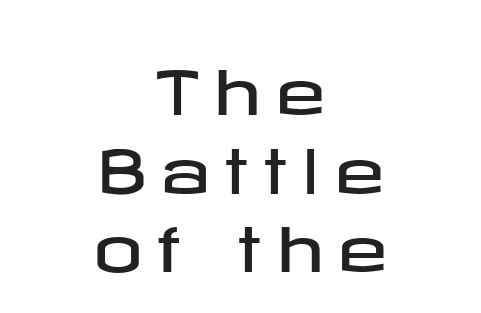
The image shows 61 px wide sans-serif type, upright; set centered, normal line spacing (1.29x), unusually wide letter spacing (+0.23 em), not underlined; low stroke contrast and a medium x-height.
